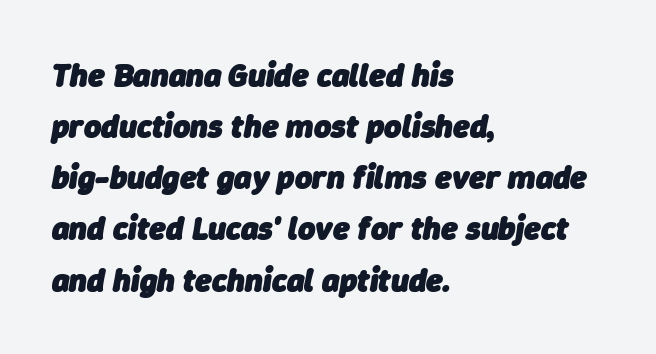
{"italic": "yes", "lean": "right", "slant_degrees": 9, "bold": "yes", "weight": "heavy", "width": "normal", "stroke_contrast": "low", "x_height": "medium", "monospaced": "no", "underline": "no", "align": "left", "line_spacing": "normal", "line_spacing_ratio": 1.55, "letter_spacing": "normal", "letter_spacing_em": 0.0, "glyph_px": 33}
